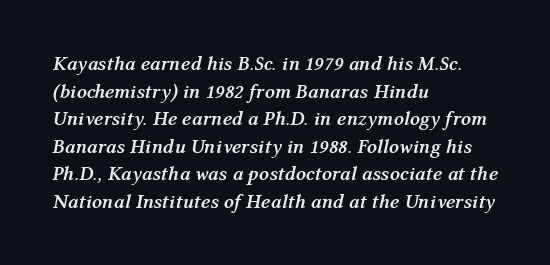
Plenty of ink on the page — the face is bold. Compared with ordinary roman type, these characters are visibly tilted. The words here are not underlined. Successive baselines arrive at the customary interval. The paragraph has a hard left edge and a soft right edge.
